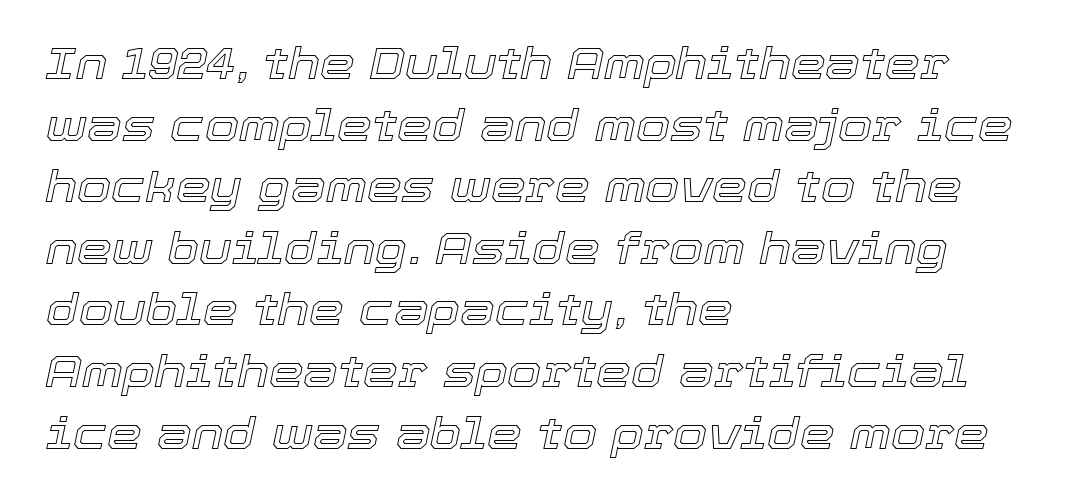
All the whitespace from short lines collects on the right. A bare baseline throughout the passage. Summary of vertical rhythm: regular, with standard interline spacing. The specimen reads as italic at a glance.
